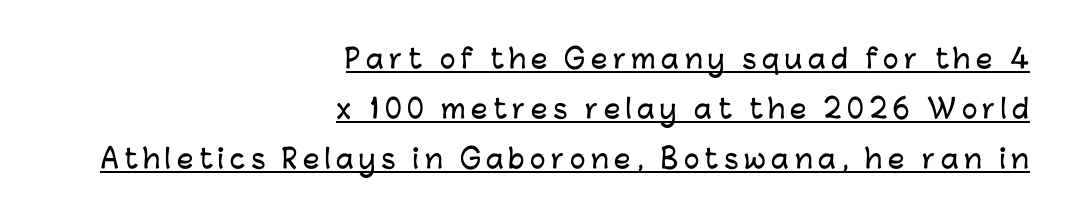
The image shows 26 px text type, upright; set right-aligned, loose line spacing (1.92x), unusually wide letter spacing (+0.21 em), underlined.
